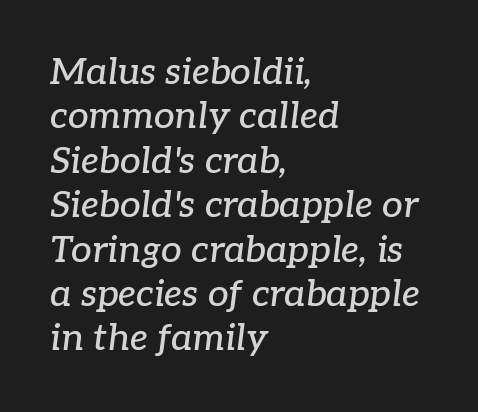
The image shows 37 px serif type, italic (leaning right); set left-aligned, line spacing 1.2x, normal letter spacing, not underlined; low stroke contrast and a medium x-height.
